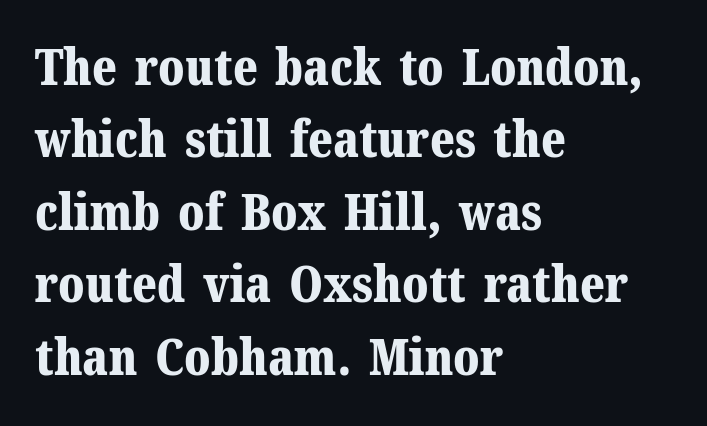
{"serif": "yes", "italic": "no", "bold": "yes", "weight": "bold", "width": "normal", "stroke_contrast": "medium", "x_height": "medium", "monospaced": "no", "underline": "no", "align": "left", "line_spacing": "normal", "line_spacing_ratio": 1.45, "letter_spacing": "normal", "letter_spacing_em": 0.0, "glyph_px": 50}
